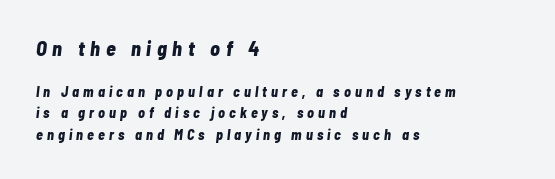
Q: Is the text bold? A: Yes.
Q: Is the text italic (slanted)? A: Yes, it leans right by about 7 degrees.
Q: Is the text underlined? A: No.
Q: How is the paragraph aligned? A: Left-aligned.
Q: Is the spacing between letters normal or unusually wide? A: Unusually wide.
Q: Is the spacing between lines tight, normal or loose? A: Normal.
Q: Which block of text is set in a larger size, the first (top) or the second (bottom)? A: The first (top) one.
